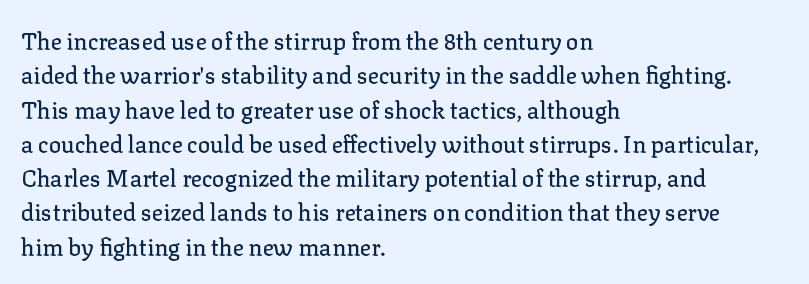
The image shows 23 px text type, upright; set left-aligned, normal line spacing (1.49x), normal letter spacing, not underlined.
